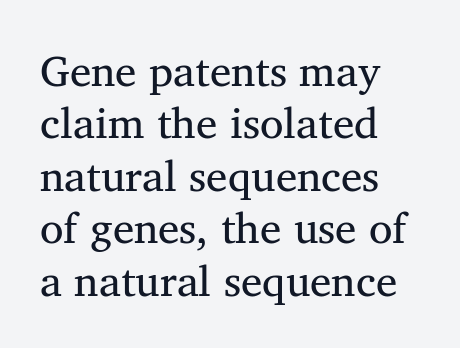
Note the varied advance widths — an 'i' is clearly narrower than an 'm'. Only glyphs here, with clear space below each row. Unlike a clean sans, this face finishes its strokes with serifs. The text block is weighted toward the left margin, trailing off unevenly rightward.
